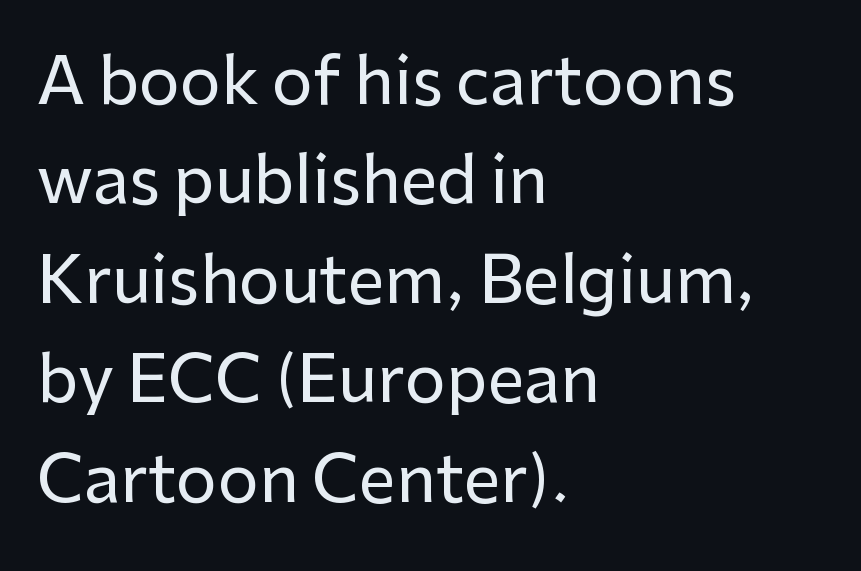
Q: Is the text italic (slanted)? A: No, it is upright.
Q: Is the typeface a serif or a sans-serif typeface? A: Sans-serif.
Q: Is the text underlined? A: No.
Q: How is the paragraph aligned? A: Left-aligned.
Q: Is the spacing between letters normal or unusually wide? A: Normal.
Q: Is the spacing between lines tight, normal or loose? A: Normal.
Q: Width (condensed, normal, or wide)? A: Normal.
Q: Stroke contrast? A: Low.
Q: x-height? A: Medium.
Q: Monospaced? A: No.
